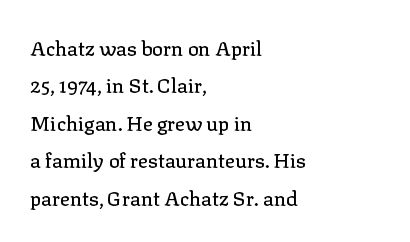
Layout note: lines flush left. The zone under the glyphs is completely vacant. Posture: upright roman. You could call the tracking neutral — neither tight nor loose.
